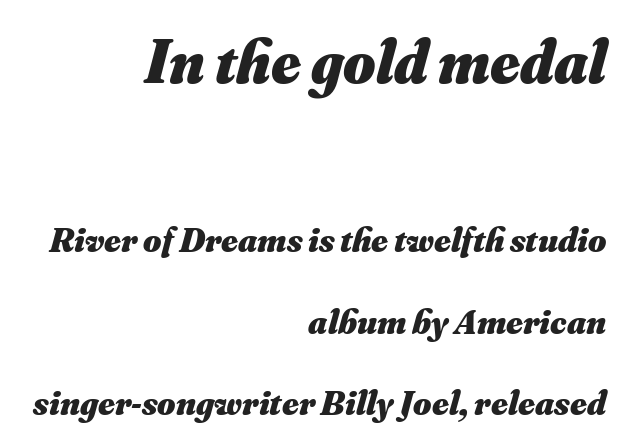
The passage shown is emphatically bold. A great deal of white space separates one row of letters from the next. The paragraph shown leans on its right margin. The specimen reads as italic at a glance. Size hierarchy here favors the leading block over the trailing one. The face used here is proportionally spaced, like ordinary book or web type.
